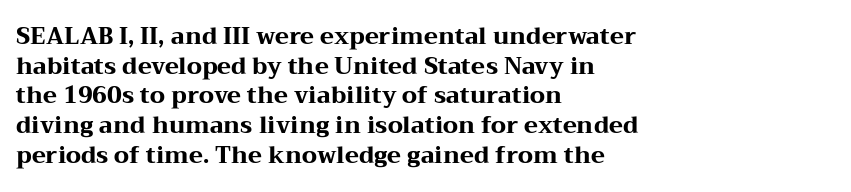
Is there any slant? The stems are plumb. Nothing unusual about the tracking: characters are spaced as the font intends. These words are printed bold, with thick strokes throughout. Evenly set lines give the paragraph a standard silhouette.
